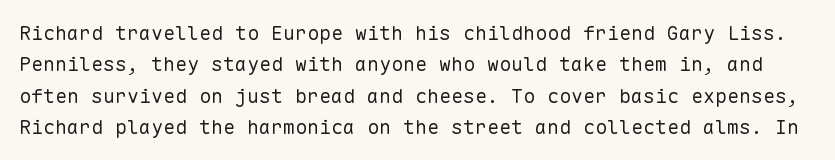
Q: Is the text bold? A: No.
Q: Is the text italic (slanted)? A: No, it is upright.
Q: Is the text underlined? A: No.
Q: Is the spacing between letters normal or unusually wide? A: Normal.
Q: Is the spacing between lines tight, normal or loose? A: Normal.
